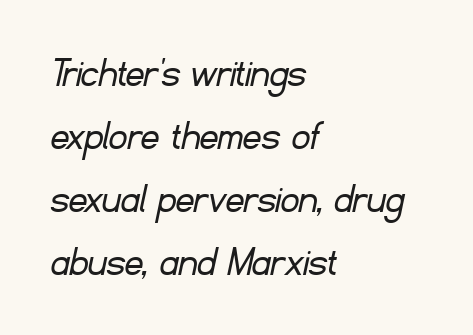
The image shows 45 px light sans-serif type; set left-aligned, normal line spacing (1.4x), normal letter spacing, not underlined; low stroke contrast and a small x-height.
